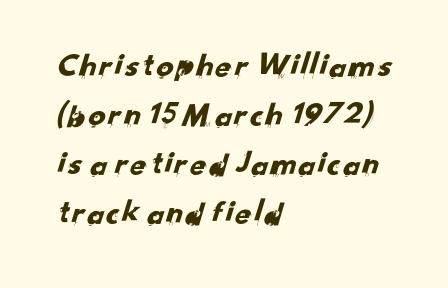
The image shows 34 px sans-serif type; set left-aligned, normal line spacing (1.44x), normal letter spacing, not underlined; low stroke contrast and a small x-height.
